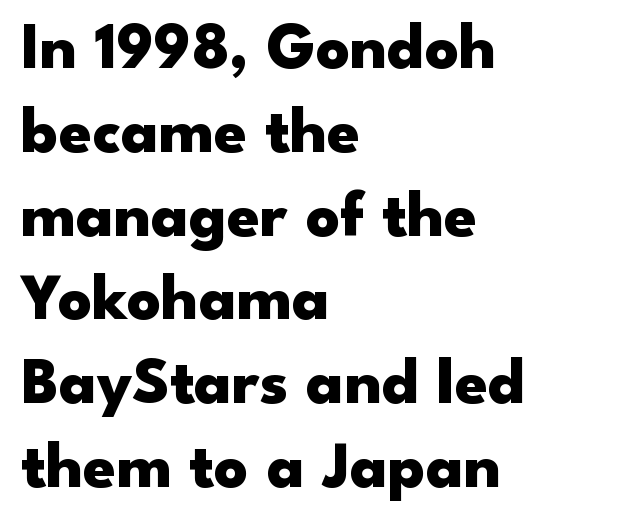
Q: Is the text bold? A: Yes.
Q: Is the text italic (slanted)? A: No, it is upright.
Q: Is the typeface a serif or a sans-serif typeface? A: Sans-serif.
Q: Is the text underlined? A: No.
Q: How is the paragraph aligned? A: Left-aligned.
Q: Is the spacing between letters normal or unusually wide? A: Normal.
Q: Is the spacing between lines tight, normal or loose? A: Normal.
Q: Width (condensed, normal, or wide)? A: Wide.
Q: Stroke contrast? A: Low.
Q: x-height? A: Small.
Q: Monospaced? A: No.
